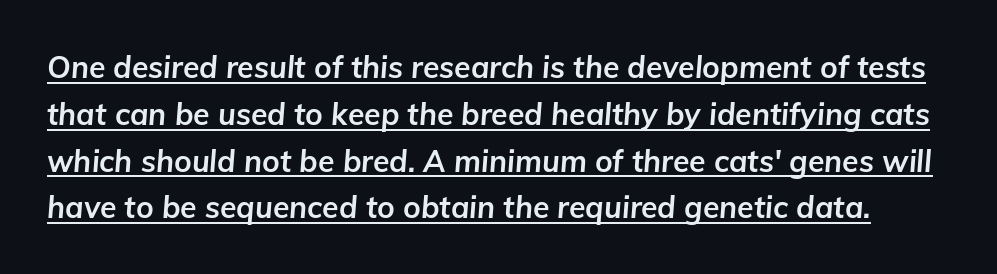
The image shows 30 px bold type, italic (leaning right); set normal line spacing (1.56x), normal letter spacing, underlined; low stroke contrast and a medium x-height.
